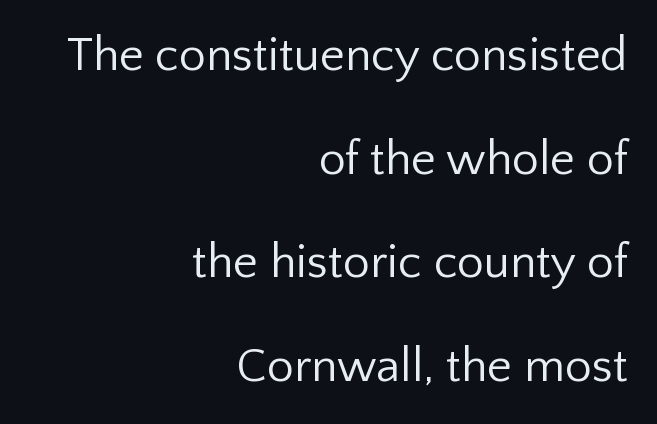
{"serif": "no", "italic": "no", "bold": "no", "weight": "regular", "width": "normal", "stroke_contrast": "low", "x_height": "medium", "monospaced": "no", "underline": "no", "align": "right", "line_spacing": "loose", "line_spacing_ratio": 2.16, "letter_spacing": "normal", "letter_spacing_em": 0.0, "glyph_px": 48}
